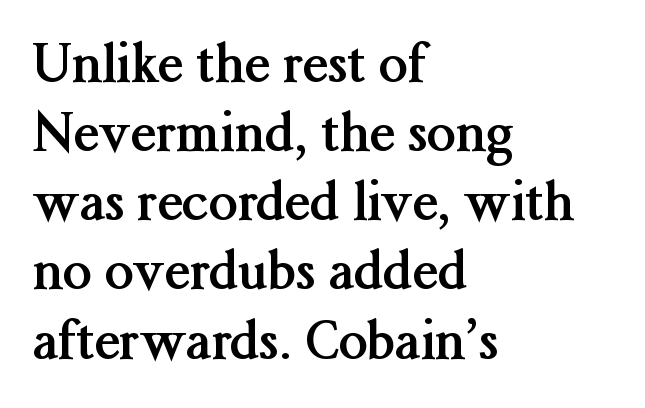
Q: Is the text bold? A: Yes.
Q: Is the text italic (slanted)? A: No, it is upright.
Q: Is the typeface a serif or a sans-serif typeface? A: Serif.
Q: Is the text underlined? A: No.
Q: How is the paragraph aligned? A: Left-aligned.
Q: Is the spacing between letters normal or unusually wide? A: Normal.
Q: Is the spacing between lines tight, normal or loose? A: Normal.
Q: Width (condensed, normal, or wide)? A: Normal.
Q: Stroke contrast? A: Medium.
Q: x-height? A: Medium.
Q: Monospaced? A: No.
